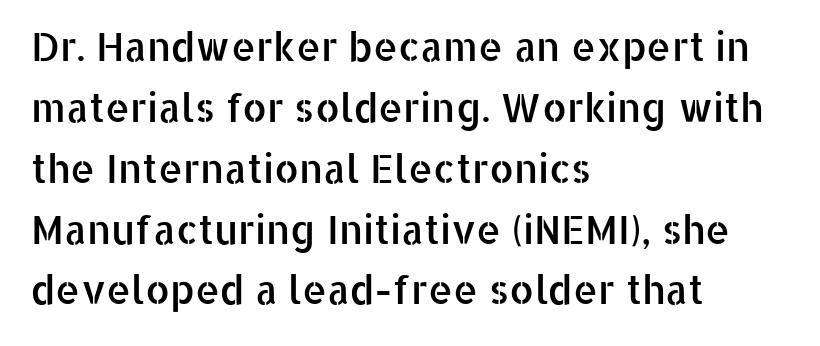
Are there feet on the stems? There aren't — it's a sans. The face used here is proportionally spaced, like ordinary book or web type. The tracking reads as untouched default to a designer's eye. A typesetter would mark this as roman, not italic.
